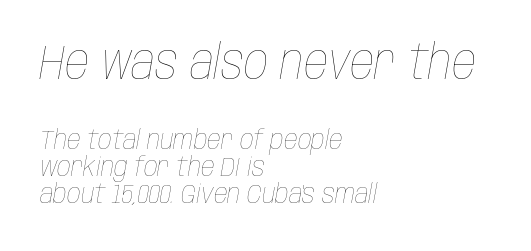
This rendering leaves character spacing at its baseline value. Tightly led — the rows are bunched. Decoration check: the copy has no underline. Where is the straight margin? On the left. Looks like regular typesetting: each glyph gets only the width it needs. Slanted lettering throughout.
